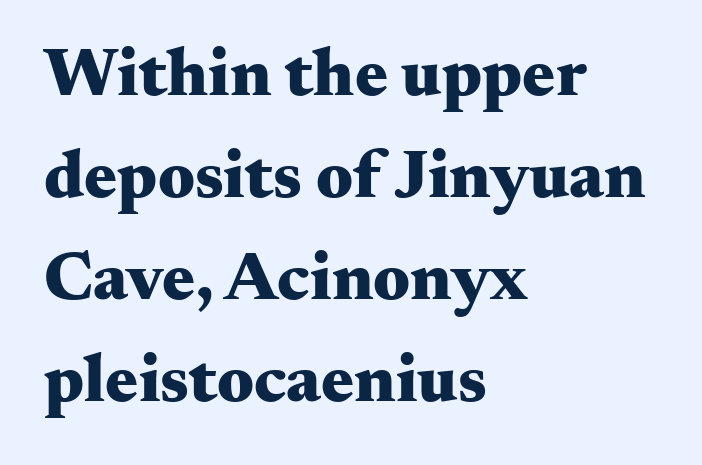
Q: Is the text bold? A: Yes.
Q: Is the text italic (slanted)? A: No, it is upright.
Q: Is the typeface a serif or a sans-serif typeface? A: Serif.
Q: Is the text underlined? A: No.
Q: How is the paragraph aligned? A: Left-aligned.
Q: Is the spacing between letters normal or unusually wide? A: Normal.
Q: Is the spacing between lines tight, normal or loose? A: Normal.
Q: Width (condensed, normal, or wide)? A: Wide.
Q: Stroke contrast? A: Medium.
Q: x-height? A: Small.
Q: Monospaced? A: No.
